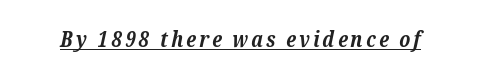
{"italic": "yes", "lean": "right", "slant_degrees": 12, "bold": "yes", "underline": "yes", "glyph_px": 22}
